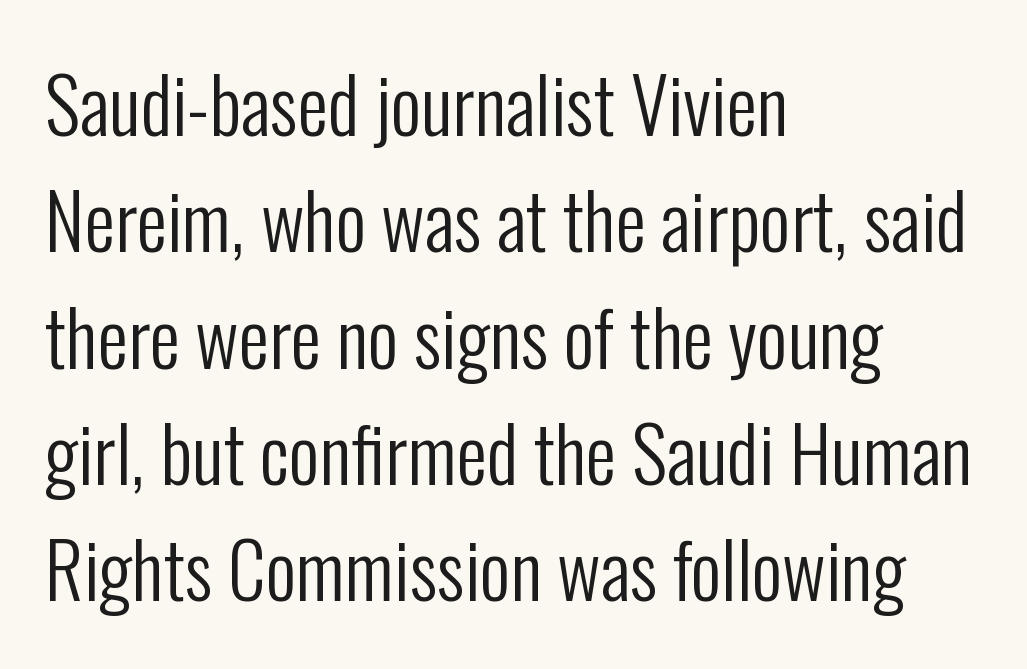
You can tell from the bare stems that sans-serif type was used. Unlike italic type, these characters show no tilt at all. Is this a fixed-width face? No — the glyphs have proportional, varying widths. The weight tops out at a normal text grade. Default kerning and tracking; the words read as compact shapes.
